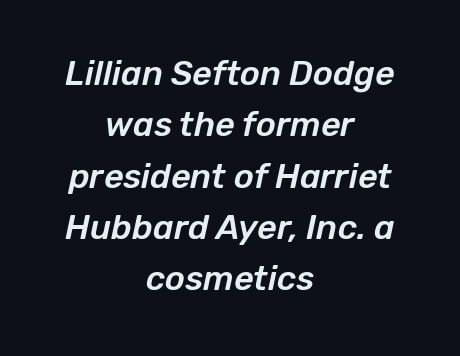
{"italic": "yes", "lean": "right", "slant_degrees": 12, "width": "normal", "stroke_contrast": "low", "x_height": "medium", "monospaced": "no", "underline": "no", "align": "center", "line_spacing": "normal", "line_spacing_ratio": 1.51, "letter_spacing": "normal", "letter_spacing_em": 0.0, "glyph_px": 34}
